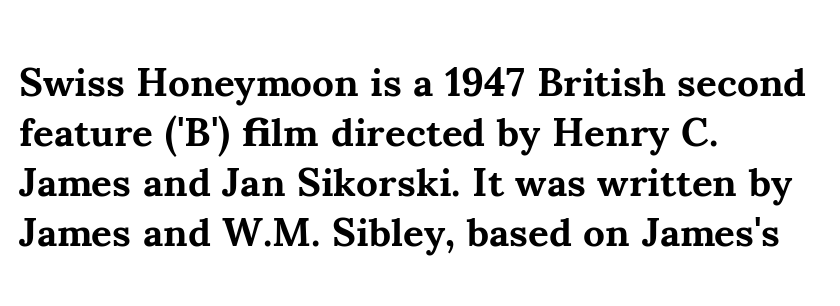
Q: Is the text bold? A: Yes.
Q: Is the text italic (slanted)? A: No, it is upright.
Q: Is the typeface a serif or a sans-serif typeface? A: Serif.
Q: Is the text underlined? A: No.
Q: How is the paragraph aligned? A: Left-aligned.
Q: Is the spacing between letters normal or unusually wide? A: Normal.
Q: Is the spacing between lines tight, normal or loose? A: Normal.
Q: Width (condensed, normal, or wide)? A: Normal.
Q: Stroke contrast? A: Medium.
Q: x-height? A: Small.
Q: Monospaced? A: No.
